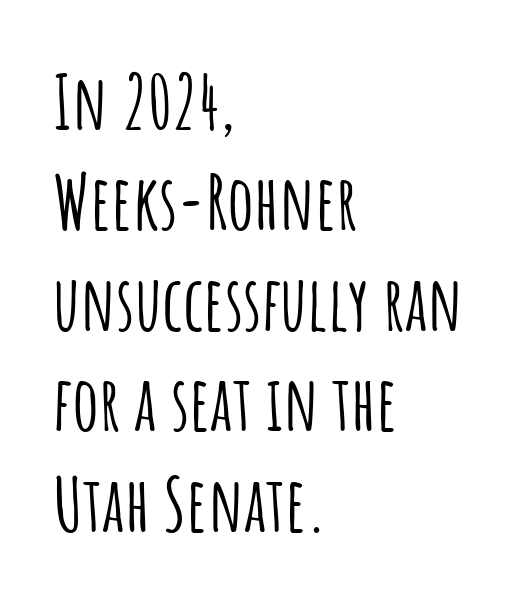
{"serif": "no", "italic": "no", "width": "condensed", "stroke_contrast": "low", "x_height": "large", "monospaced": "no", "underline": "no", "align": "left", "line_spacing": "normal", "line_spacing_ratio": 1.34, "letter_spacing": "normal", "letter_spacing_em": 0.0, "glyph_px": 75}
